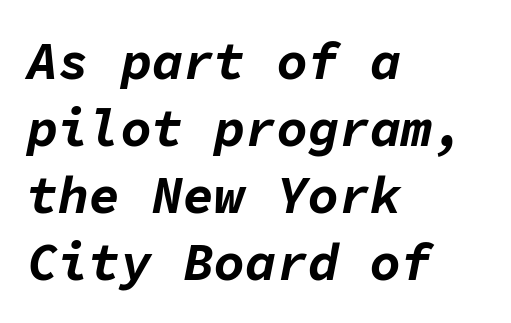
The image shows 52 px bold type, italic (leaning right), monospaced; set left-aligned, normal line spacing (1.29x), normal letter spacing, not underlined; low stroke contrast and a medium x-height.
